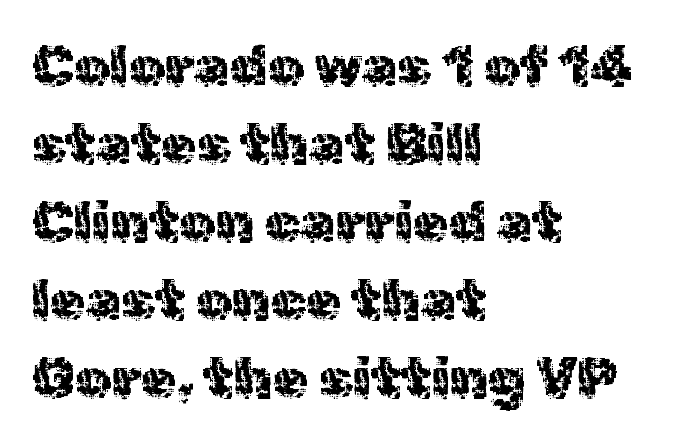
Teacher's note: observe the even left margin — that is flush-left alignment. Only glyphs here, with clear space below each row. These lines sit exactly where default settings would place them. Posture: vertical.
